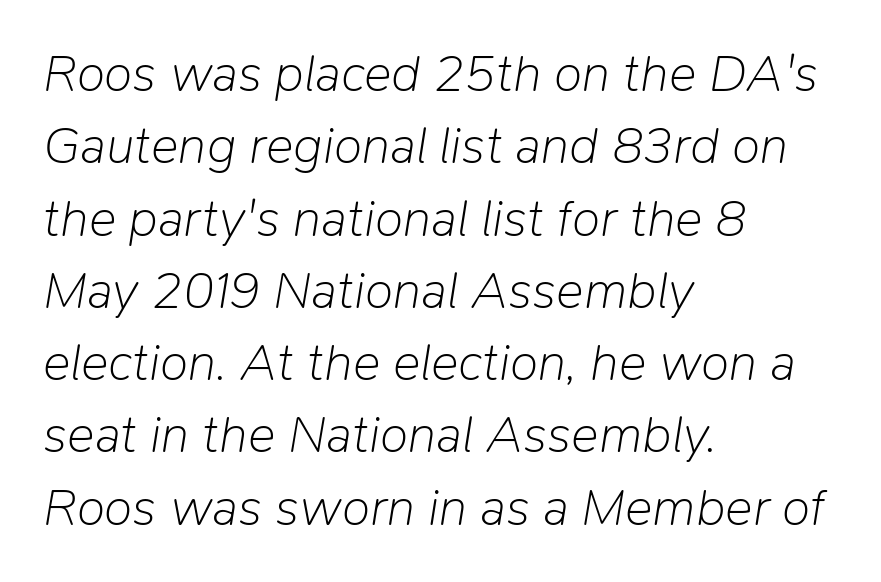
The image shows 52 px light type, italic (leaning right); set left-aligned, normal line spacing (1.39x), normal letter spacing, not underlined; low stroke contrast and a medium x-height.
